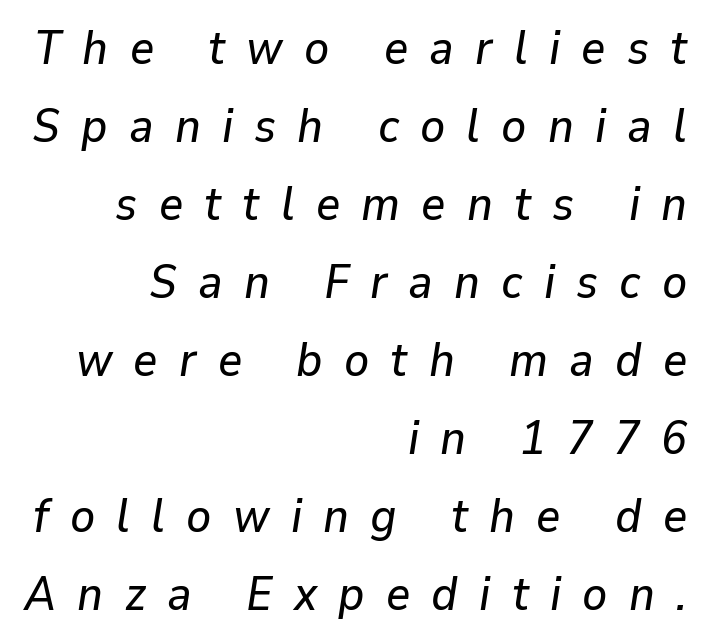
The lettering tilts uniformly, giving the passage an italic look. Line ends are locked; line starts wander. The letterforms stand isolated, each surrounded by extra space. Leading matches the norm, producing a regular column.
